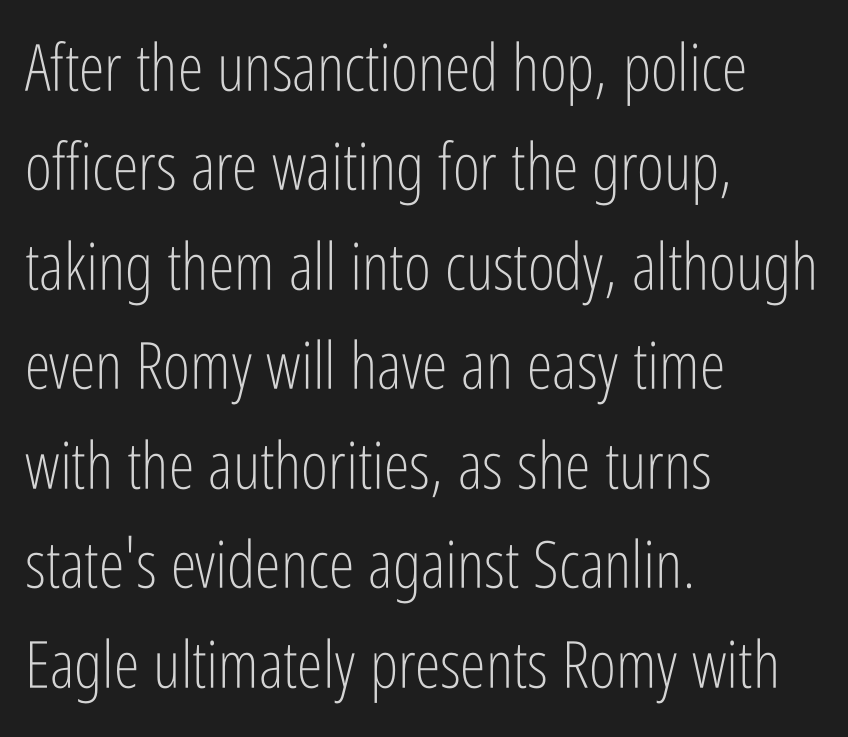
{"serif": "no", "italic": "no", "bold": "no", "weight": "light", "width": "condensed", "stroke_contrast": "low", "x_height": "medium", "monospaced": "no", "underline": "no", "align": "left", "line_spacing": "normal", "line_spacing_ratio": 1.53, "letter_spacing": "normal", "letter_spacing_em": 0.0, "glyph_px": 65}
